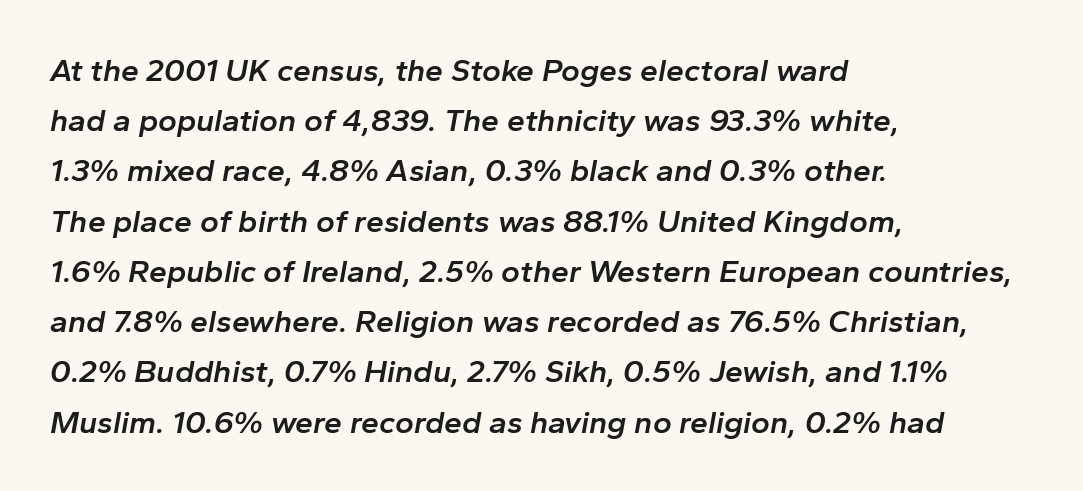
Varying glyph widths throughout — classic text-font behaviour. Bare-footed words on every line. The rows are spaced the way most documents space them. Does the weight exceed regular? Yes, but only to semibold. These lines were composed using italics. Is the letter spacing exaggerated? No — it looks like the ordinary default.
